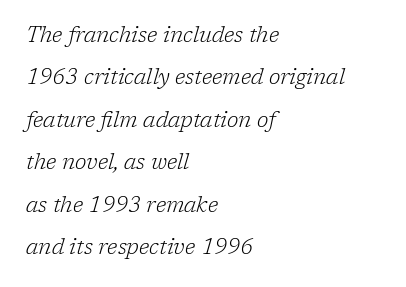
Q: Is the text bold? A: No.
Q: Is the text italic (slanted)? A: Yes, it leans right by about 17 degrees.
Q: Is the text underlined? A: No.
Q: How is the paragraph aligned? A: Left-aligned.
Q: Is the spacing between letters normal or unusually wide? A: Normal.
Q: Is the spacing between lines tight, normal or loose? A: Loose.
